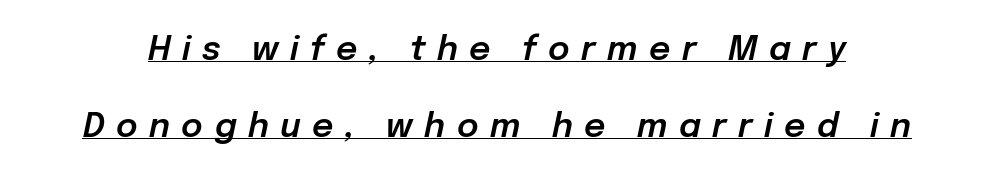
The image shows 33 px text type, italic (leaning right); set loose line spacing (2.32x), unusually wide letter spacing (+0.35 em), underlined; low stroke contrast and a medium x-height.
